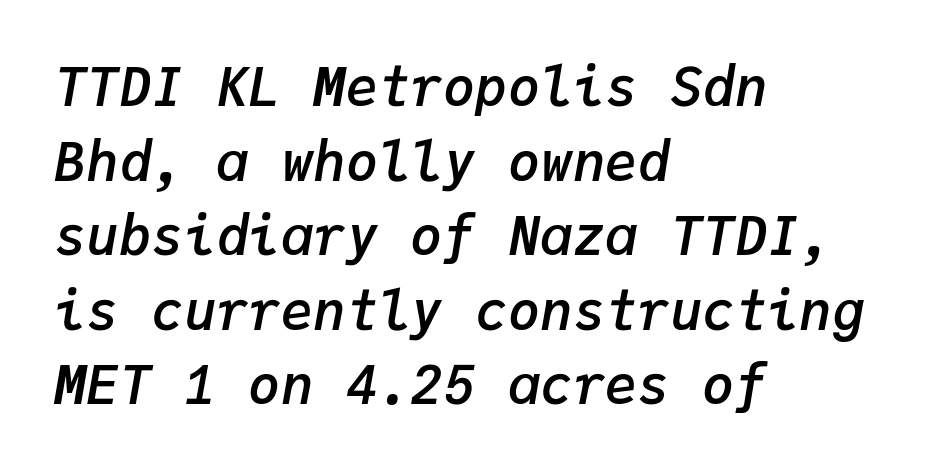
{"italic": "yes", "lean": "right", "slant_degrees": 9, "bold": "semi", "weight": "semibold", "width": "normal", "stroke_contrast": "low", "x_height": "medium", "monospaced": "yes", "underline": "no", "align": "left", "line_spacing": "normal", "line_spacing_ratio": 1.38, "letter_spacing": "normal", "letter_spacing_em": 0.0, "glyph_px": 54}
